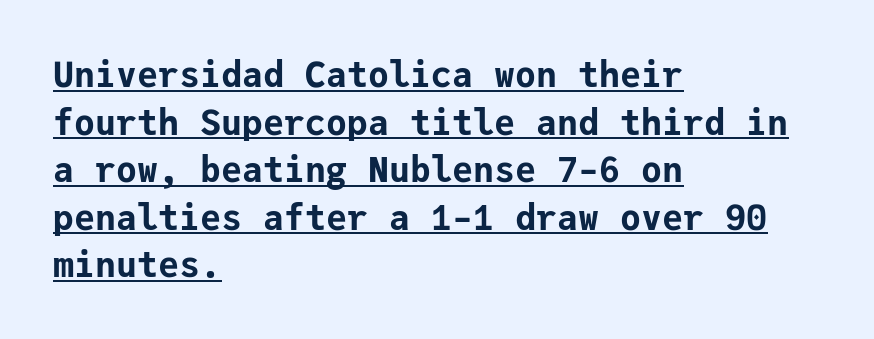
{"serif": "no", "italic": "no", "bold": "yes", "weight": "bold", "width": "normal", "stroke_contrast": "low", "x_height": "medium", "monospaced": "yes", "underline": "yes", "align": "left", "line_spacing": "normal", "line_spacing_ratio": 1.36, "letter_spacing": "normal", "letter_spacing_em": 0.0, "glyph_px": 35}
